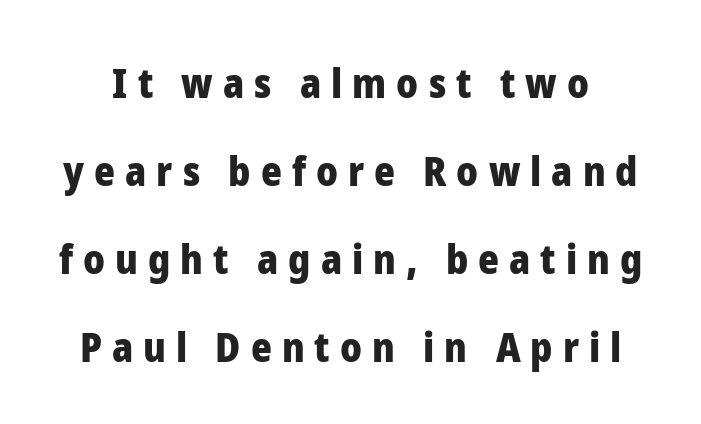
This block would shrink considerably if given ordinary leading; it's expanded now. Anything drawn beneath the words? Only blank space. These lines carry a lot of weight — the face is fully bold. Character widths vary here, with narrow letters taking less room than wide ones. A sans-serif font was chosen for this passage.
